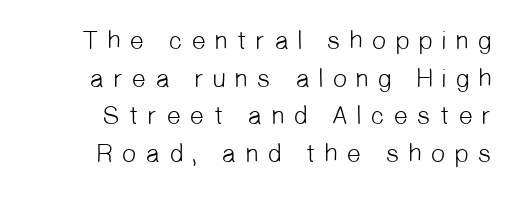
{"bold": "no", "underline": "no", "line_spacing": "normal", "line_spacing_ratio": 1.45, "letter_spacing": "wide", "letter_spacing_em": 0.3, "glyph_px": 26}
